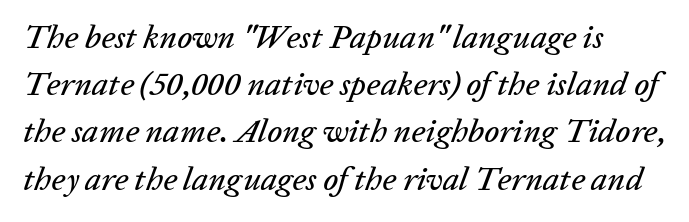
{"italic": "yes", "lean": "right", "slant_degrees": 20, "width": "normal", "stroke_contrast": "low", "x_height": "medium", "monospaced": "no", "underline": "no", "line_spacing": "normal", "line_spacing_ratio": 1.43, "letter_spacing": "normal", "letter_spacing_em": 0.0, "glyph_px": 33}
